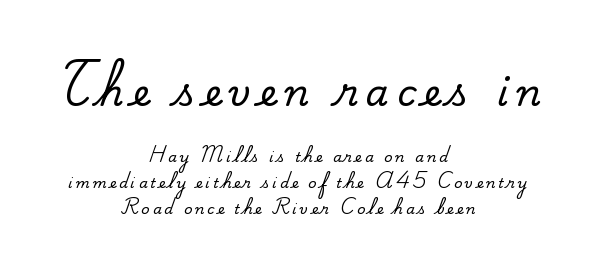
The image shows 37 px serif type; set centered, line spacing 1.85x, unusually wide letter spacing (+0.22 em), not underlined; the first (top) block is 2.64x larger; medium stroke contrast and a small x-height.
